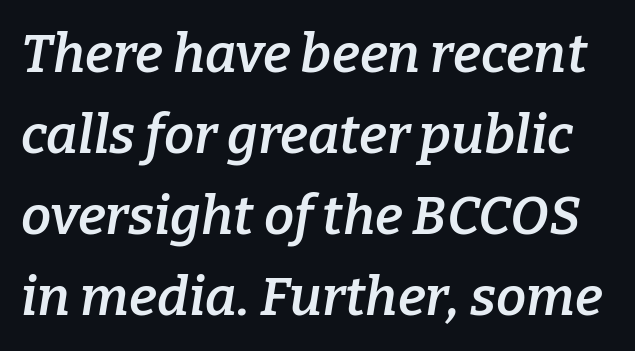
{"serif": "yes", "italic": "yes", "lean": "right", "slant_degrees": 9, "bold": "semi", "weight": "semibold", "width": "normal", "stroke_contrast": "low", "x_height": "medium", "monospaced": "no", "underline": "no", "line_spacing": "normal", "line_spacing_ratio": 1.5, "letter_spacing": "normal", "letter_spacing_em": 0.0, "glyph_px": 54}
